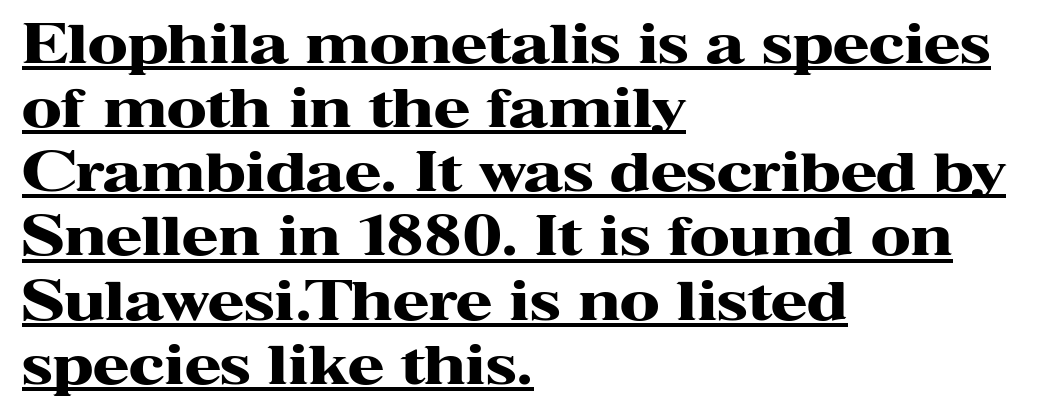
Looks like regular typesetting: each glyph gets only the width it needs. A typesetter would mark this as roman, not italic. A typographer would call this underscored text. These lines carry a lot of weight — the face is fully bold. Letter spacing: default. This sample uses a serif face.
